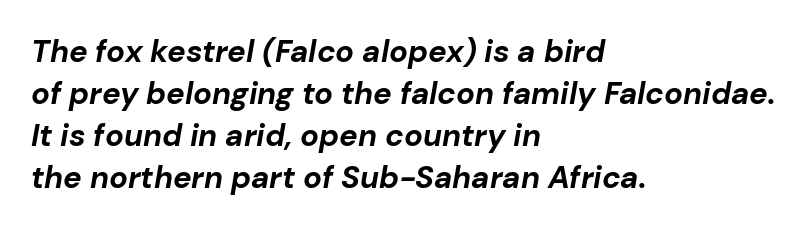
Q: Is the text bold? A: Yes.
Q: Is the text italic (slanted)? A: Yes, it leans right by about 10 degrees.
Q: Is the text underlined? A: No.
Q: How is the paragraph aligned? A: Left-aligned.
Q: Is the spacing between letters normal or unusually wide? A: Normal.
Q: Is the spacing between lines tight, normal or loose? A: Normal.
Q: Width (condensed, normal, or wide)? A: Normal.
Q: Stroke contrast? A: Low.
Q: x-height? A: Medium.
Q: Monospaced? A: No.
